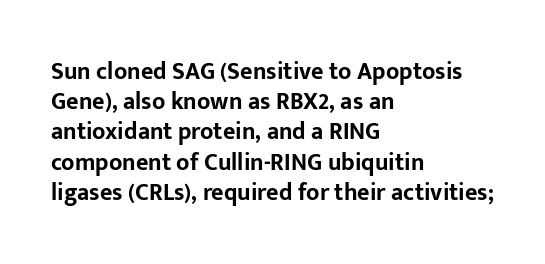
The ragged edge is on the right, which tells us the setting is flush left. The space beneath each line is pristine and unruled. This rendering leaves character spacing at its baseline value. The passage shown stacks its lines at a standard gap. Italic? Not at all — the glyphs are vertical. Emphasis by weight is at full strength: bold.
